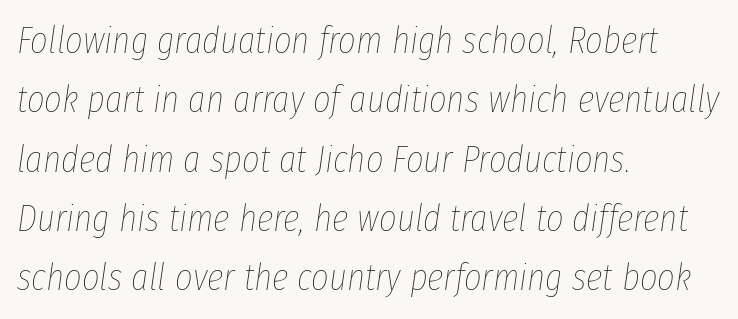
Bare-footed words on every line. Looking at the ascenders, they clearly lean. The passage shown is typed in a proportional face where columns would drift. Line starts are locked; line ends wander. Short note: letters normally spaced. Bold? No — there's no thickening of the strokes.
